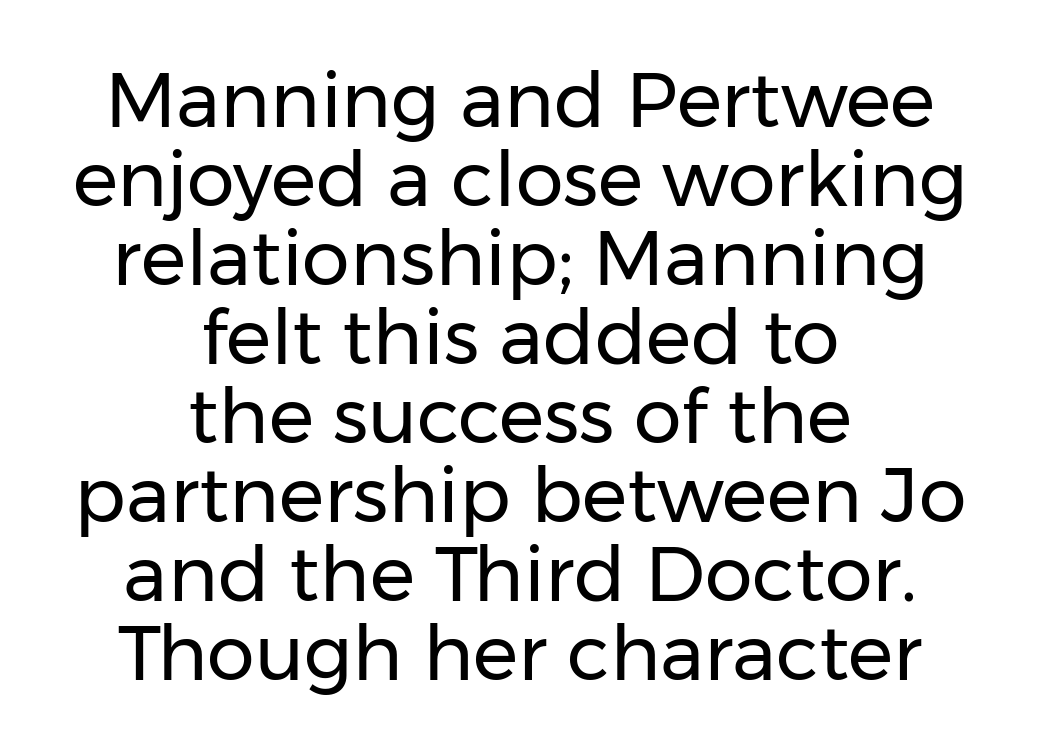
The image shows 76 px regular-weight sans-serif type, upright; set centered, tight line spacing (1.04x), normal letter spacing, not underlined; low stroke contrast and a medium x-height.
